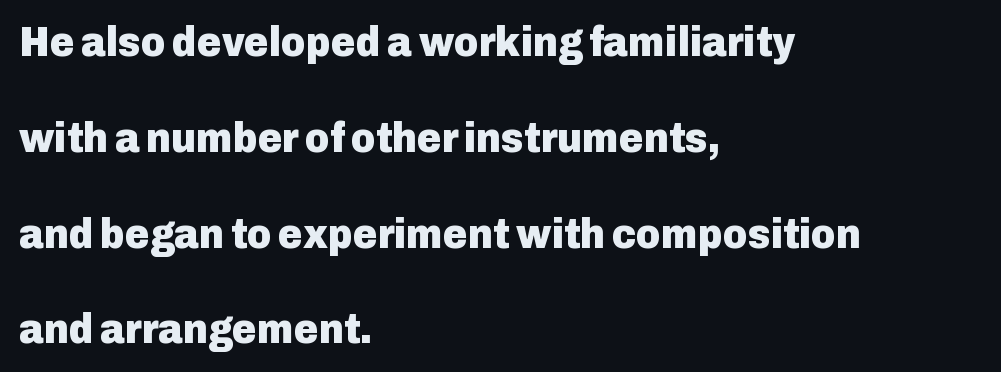
{"serif": "no", "italic": "no", "bold": "yes", "weight": "heavy", "width": "normal", "stroke_contrast": "low", "x_height": "medium", "monospaced": "no", "underline": "no", "align": "left", "line_spacing": "loose", "line_spacing_ratio": 2.28, "letter_spacing": "normal", "letter_spacing_em": 0.0, "glyph_px": 42}
